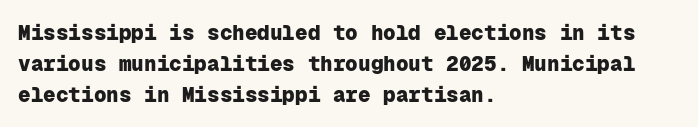
Q: Is the text bold? A: Yes.
Q: Is the text italic (slanted)? A: No, it is upright.
Q: Is the text underlined? A: No.
Q: How is the paragraph aligned? A: Left-aligned.
Q: Is the spacing between letters normal or unusually wide? A: Normal.
Q: Is the spacing between lines tight, normal or loose? A: Normal.
